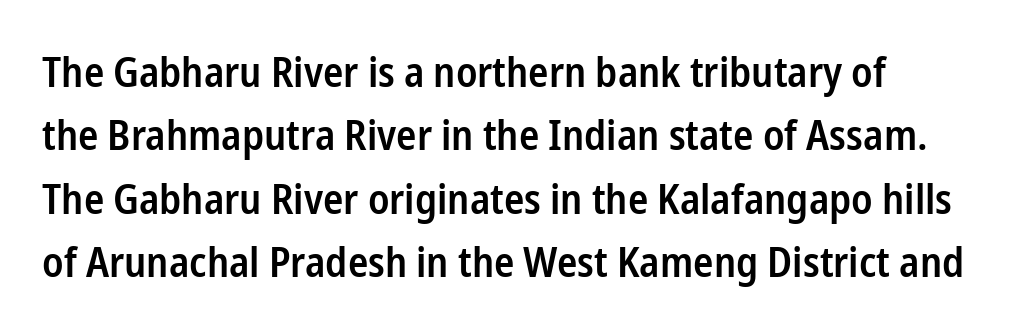
Q: Is the text bold? A: Semi-bold.
Q: Is the text italic (slanted)? A: No, it is upright.
Q: Is the typeface a serif or a sans-serif typeface? A: Sans-serif.
Q: Is the text underlined? A: No.
Q: How is the paragraph aligned? A: Left-aligned.
Q: Is the spacing between letters normal or unusually wide? A: Normal.
Q: Is the spacing between lines tight, normal or loose? A: Normal.
Q: Width (condensed, normal, or wide)? A: Condensed.
Q: Stroke contrast? A: Low.
Q: x-height? A: Medium.
Q: Monospaced? A: No.
